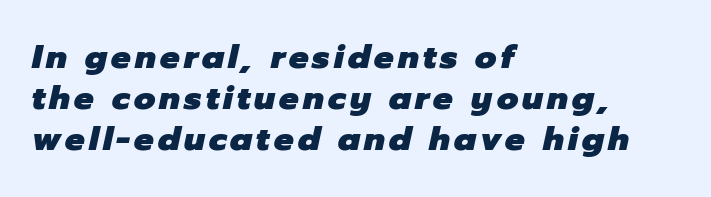
The whole block is typeset with a tilt. The area under the type is left untouched. Here the designer chose a conventional face with non-uniform glyph widths. Pretty heavy lettering here — definitely bold. The rendering uses a moderate line-height, typical for paragraphs.
